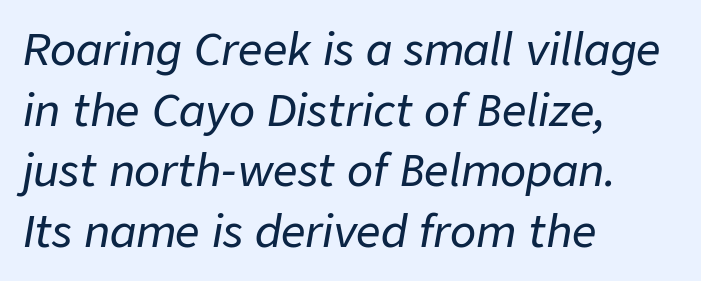
Clear beneath every line of the passage. The vertical gap from one line to the next is medium. Is this a fixed-width face? No — the glyphs have proportional, varying widths. Quick note: italic.
